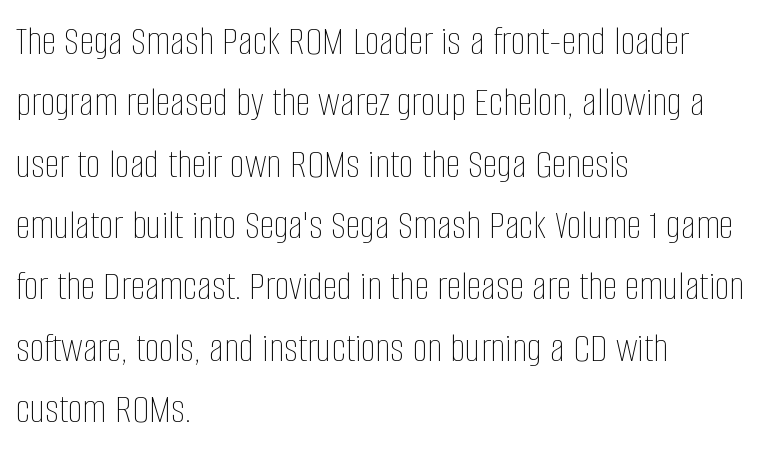
{"italic": "no", "bold": "no", "weight": "thin", "width": "condensed", "stroke_contrast": "low", "x_height": "large", "monospaced": "no", "underline": "no", "align": "left", "line_spacing": "normal", "line_spacing_ratio": 1.46, "letter_spacing": "normal", "letter_spacing_em": 0.0, "glyph_px": 42}
